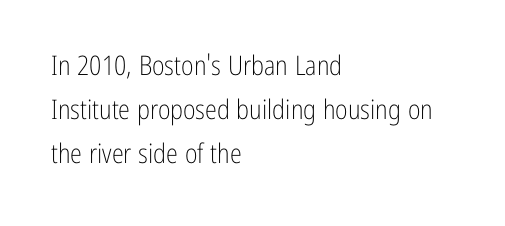
Q: Is the text bold? A: No.
Q: Is the text italic (slanted)? A: No, it is upright.
Q: Is the text underlined? A: No.
Q: How is the paragraph aligned? A: Left-aligned.
Q: Is the spacing between letters normal or unusually wide? A: Normal.
Q: Is the spacing between lines tight, normal or loose? A: Normal.
